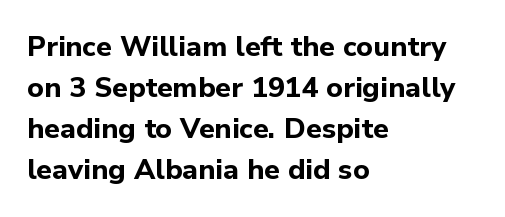
The image shows 28 px bold sans-serif type, upright; set left-aligned, normal line spacing (1.47x), normal letter spacing, not underlined; low stroke contrast and a medium x-height.
